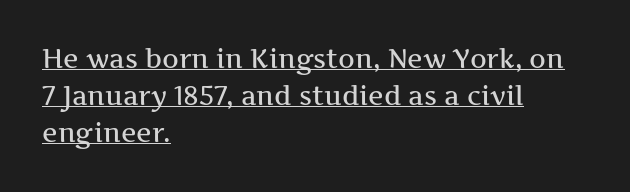
Q: Is the text italic (slanted)? A: No, it is upright.
Q: Is the text underlined? A: Yes.
Q: How is the paragraph aligned? A: Left-aligned.
Q: Is the spacing between letters normal or unusually wide? A: Normal.
Q: Is the spacing between lines tight, normal or loose? A: Normal.
